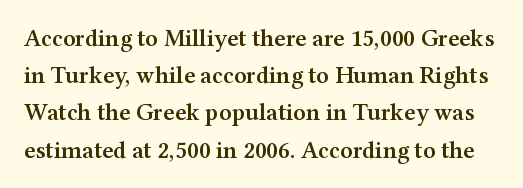
Q: Is the text bold? A: Semi-bold.
Q: Is the text italic (slanted)? A: No, it is upright.
Q: Is the text underlined? A: No.
Q: Is the spacing between letters normal or unusually wide? A: Normal.
Q: Is the spacing between lines tight, normal or loose? A: Normal.
